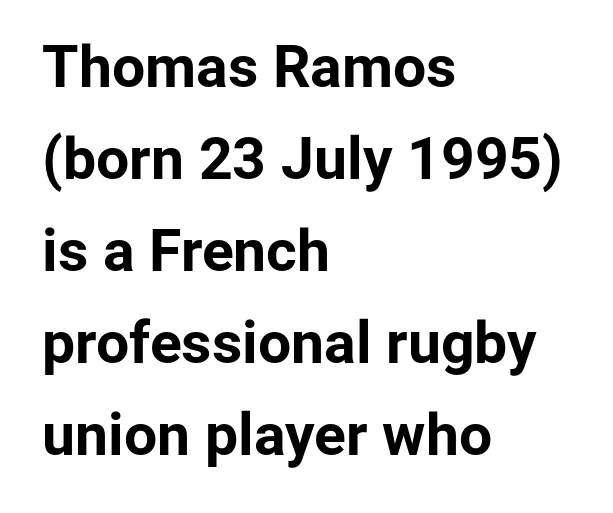
Q: Is the text bold? A: Yes.
Q: Is the text italic (slanted)? A: No, it is upright.
Q: Is the typeface a serif or a sans-serif typeface? A: Sans-serif.
Q: Is the text underlined? A: No.
Q: How is the paragraph aligned? A: Left-aligned.
Q: Is the spacing between letters normal or unusually wide? A: Normal.
Q: Is the spacing between lines tight, normal or loose? A: Normal.
Q: Width (condensed, normal, or wide)? A: Normal.
Q: Stroke contrast? A: Low.
Q: x-height? A: Medium.
Q: Monospaced? A: No.
